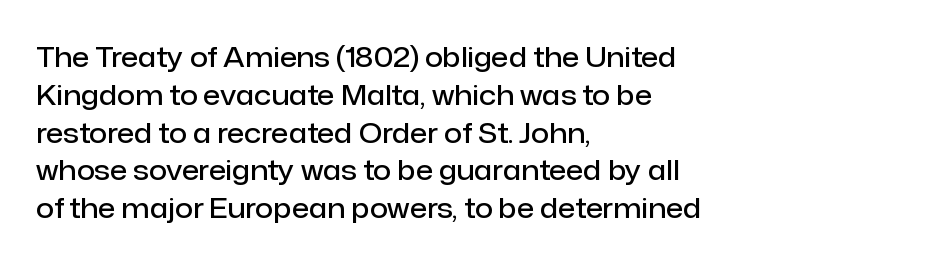
The image shows 28 px semibold sans-serif type, upright; set left-aligned, normal line spacing (1.35x), normal letter spacing, not underlined; low stroke contrast and a medium x-height.
